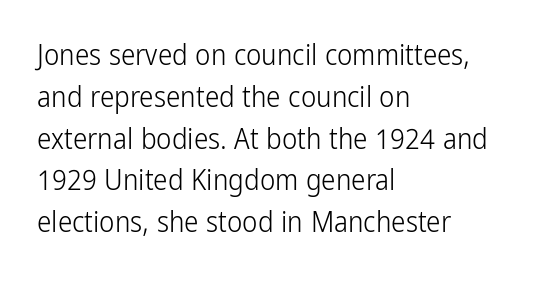
The image shows 29 px light, condensed sans-serif type, upright; set left-aligned, normal line spacing (1.44x), normal letter spacing, not underlined; low stroke contrast and a medium x-height.
